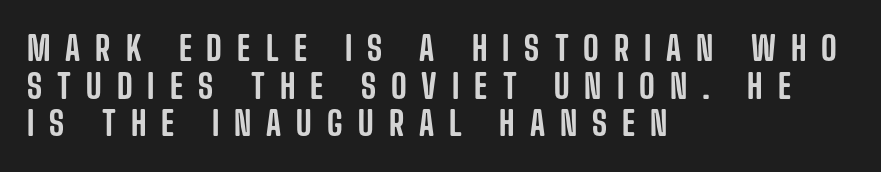
The image shows 34 px condensed sans-serif type, upright; set left-aligned, tight line spacing (1.11x), unusually wide letter spacing (+0.44 em), not underlined; low stroke contrast and a large x-height.
